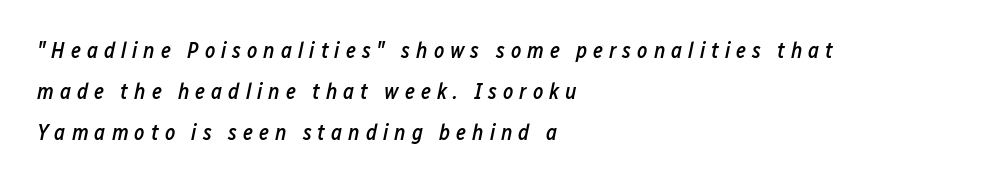
Q: Is the text bold? A: Semi-bold.
Q: Is the text italic (slanted)? A: Yes, it leans right by about 12 degrees.
Q: Is the text underlined? A: No.
Q: How is the paragraph aligned? A: Left-aligned.
Q: Is the spacing between letters normal or unusually wide? A: Unusually wide.
